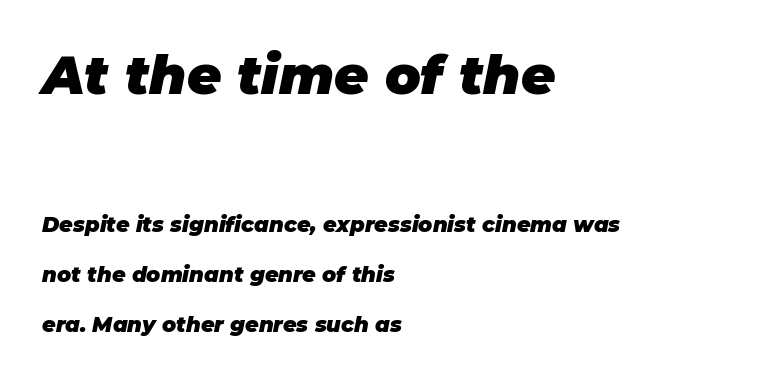
Q: Is the text bold? A: Yes.
Q: Is the text italic (slanted)? A: Yes, it leans right by about 11 degrees.
Q: Is the text underlined? A: No.
Q: How is the paragraph aligned? A: Left-aligned.
Q: Is the spacing between letters normal or unusually wide? A: Normal.
Q: Is the spacing between lines tight, normal or loose? A: Loose.
Q: Which block of text is set in a larger size, the first (top) or the second (bottom)? A: The first (top) one.
Q: Width (condensed, normal, or wide)? A: Normal.
Q: Stroke contrast? A: Low.
Q: x-height? A: Large.
Q: Monospaced? A: No.
